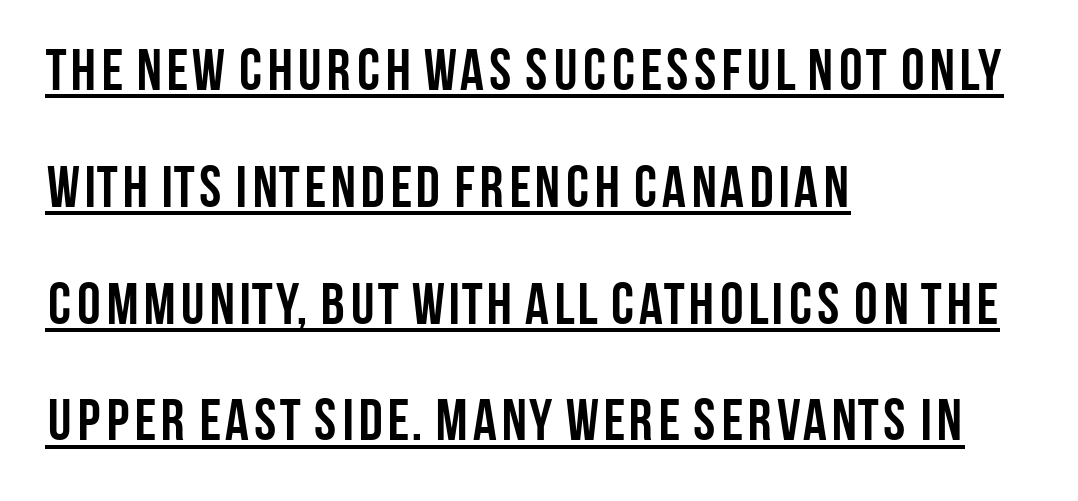
The image shows 59 px semibold, condensed sans-serif type, upright; set left-aligned, loose line spacing (1.98x), normal letter spacing, underlined; low stroke contrast and a large x-height.
